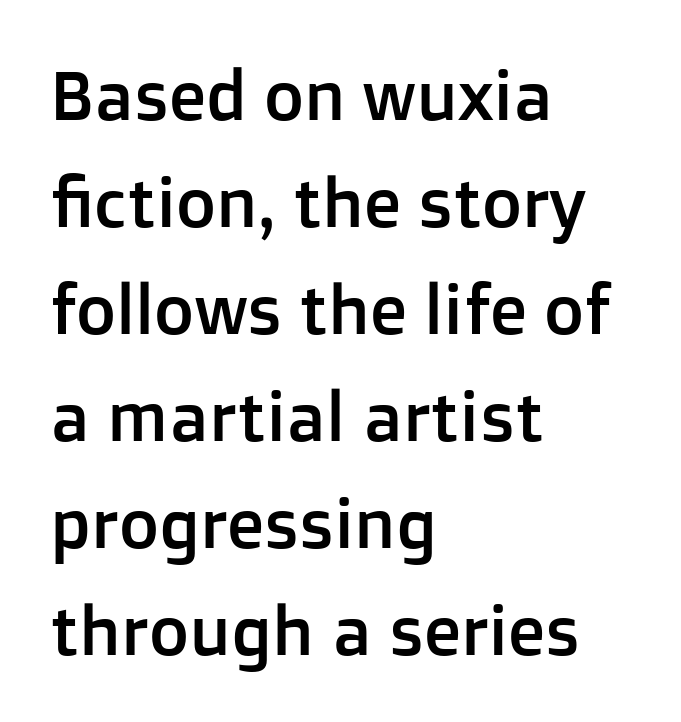
{"serif": "no", "italic": "no", "width": "normal", "stroke_contrast": "low", "x_height": "medium", "monospaced": "no", "underline": "no", "align": "left", "line_spacing": "normal", "line_spacing_ratio": 1.55, "letter_spacing": "normal", "letter_spacing_em": 0.0, "glyph_px": 69}
